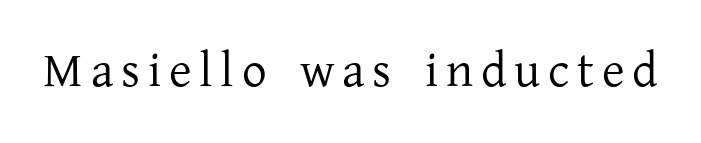
Heft: none added — not bold. This sample has the flowing, uneven cadence of proportional lettering. Type style note: has serifs. Every character sits straight up, as roman type does.
